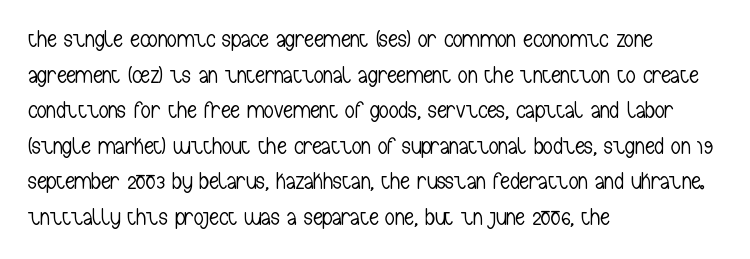
{"italic": "no", "bold": "no", "underline": "no", "align": "left", "line_spacing": "normal", "line_spacing_ratio": 1.48, "letter_spacing": "normal", "letter_spacing_em": 0.0, "glyph_px": 24}
